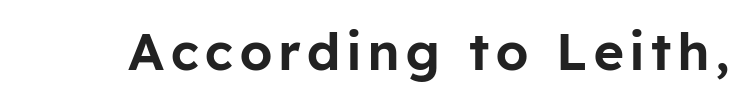
The specimen reads as upright at a glance. Words float on clear page, feet unadorned. These lines are composed in type without serifs. Is this a fixed-width face? No — the glyphs have proportional, varying widths.
